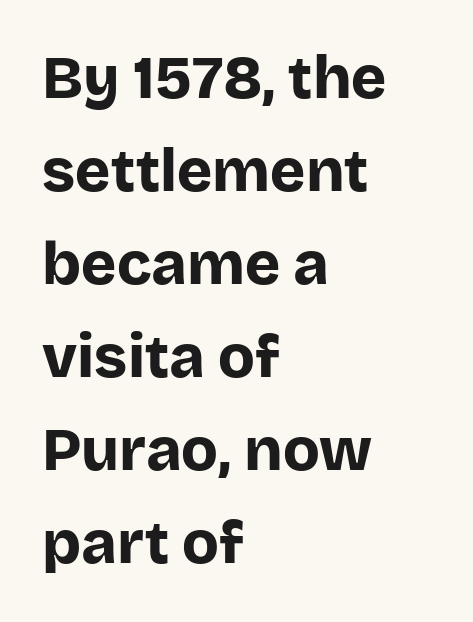
{"serif": "no", "italic": "no", "bold": "yes", "weight": "bold", "width": "normal", "stroke_contrast": "low", "x_height": "large", "monospaced": "no", "underline": "no", "align": "left", "line_spacing": "normal", "line_spacing_ratio": 1.55, "letter_spacing": "normal", "letter_spacing_em": 0.0, "glyph_px": 60}
